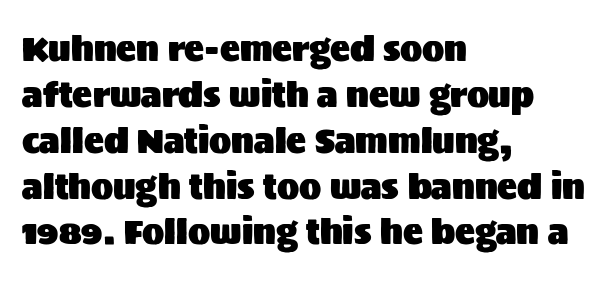
The image shows 33 px sans-serif type, upright; set left-aligned, normal line spacing (1.39x), normal letter spacing, not underlined; medium stroke contrast and a large x-height.
